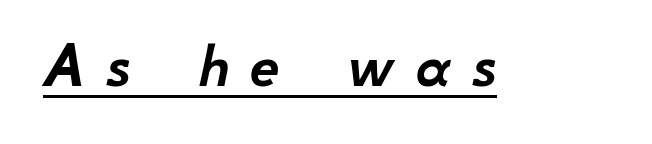
The image shows 67 px text type, italic (leaning right); set unusually wide letter spacing (+0.31 em), underlined; low stroke contrast and a small x-height.
